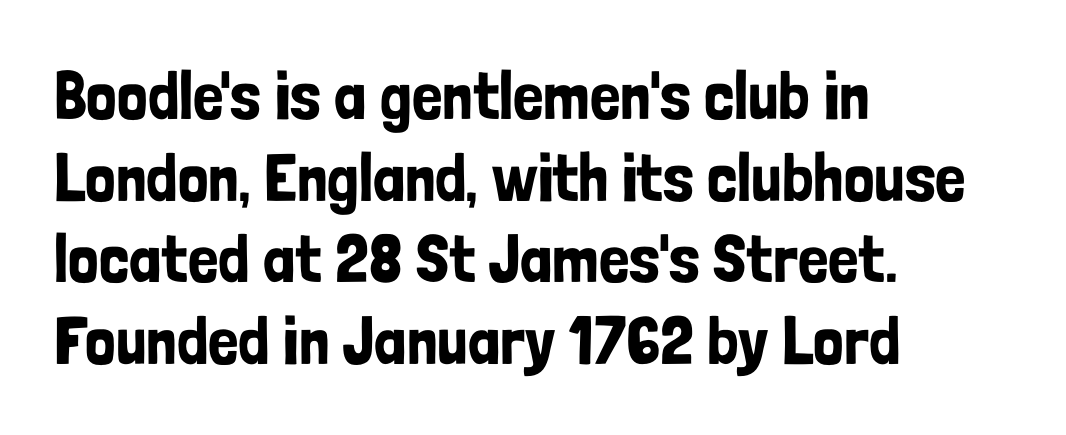
Q: Is the text italic (slanted)? A: No, it is upright.
Q: Is the typeface a serif or a sans-serif typeface? A: Sans-serif.
Q: Is the text underlined? A: No.
Q: How is the paragraph aligned? A: Left-aligned.
Q: Is the spacing between letters normal or unusually wide? A: Normal.
Q: Width (condensed, normal, or wide)? A: Condensed.
Q: Stroke contrast? A: Low.
Q: x-height? A: Medium.
Q: Monospaced? A: No.
